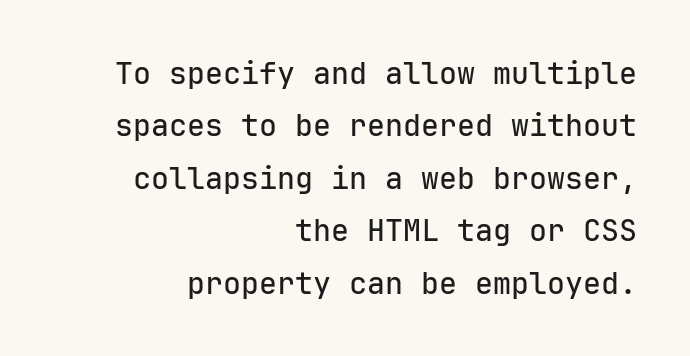
Q: Is the text italic (slanted)? A: No, it is upright.
Q: Is the typeface a serif or a sans-serif typeface? A: Sans-serif.
Q: Is the text underlined? A: No.
Q: How is the paragraph aligned? A: Right-aligned.
Q: Is the spacing between letters normal or unusually wide? A: Normal.
Q: Width (condensed, normal, or wide)? A: Normal.
Q: Stroke contrast? A: Low.
Q: x-height? A: Medium.
Q: Monospaced? A: Yes.
